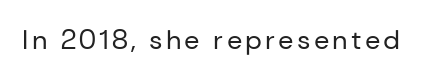
Q: Is the text bold? A: No.
Q: Is the text italic (slanted)? A: No, it is upright.
Q: Is the text underlined? A: No.
